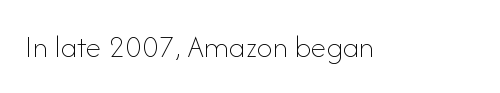
No italicization has been applied; the sample stays upright. Note the varied advance widths — an 'i' is clearly narrower than an 'm'. The face used here is rendered with its standard letterfit. Plain, unruled lines of type.
